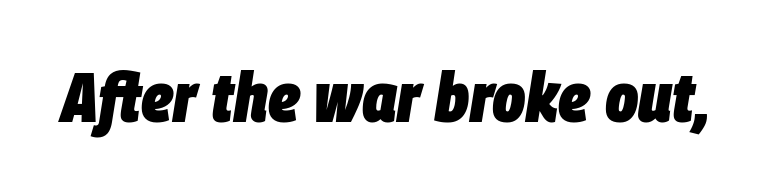
{"italic": "yes", "lean": "right", "slant_degrees": 9, "bold": "yes", "weight": "heavy", "width": "condensed", "stroke_contrast": "low", "x_height": "large", "monospaced": "no", "underline": "no", "letter_spacing": "normal", "letter_spacing_em": 0.0, "glyph_px": 70}
